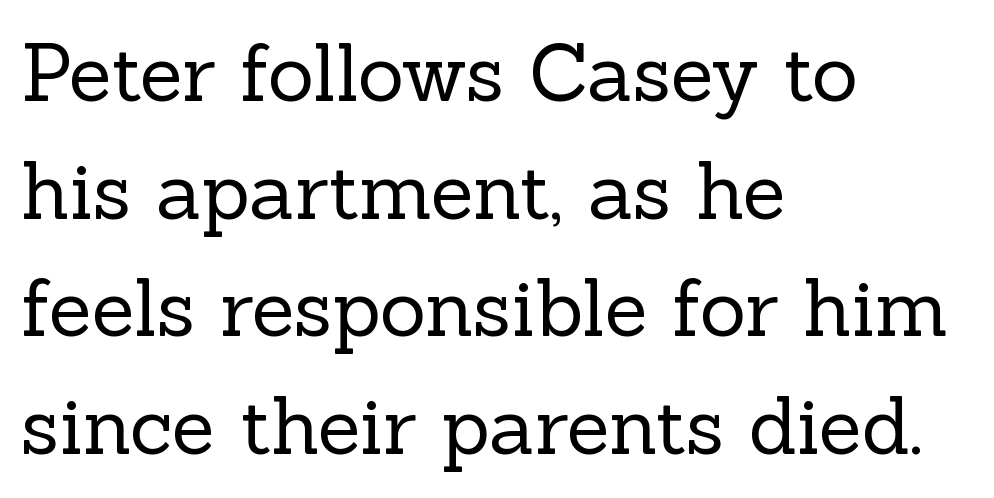
{"serif": "yes", "italic": "no", "bold": "no", "weight": "regular", "width": "normal", "x_height": "medium", "monospaced": "no", "underline": "no", "align": "left", "line_spacing": "normal", "line_spacing_ratio": 1.49, "letter_spacing": "normal", "letter_spacing_em": 0.0, "glyph_px": 79}
